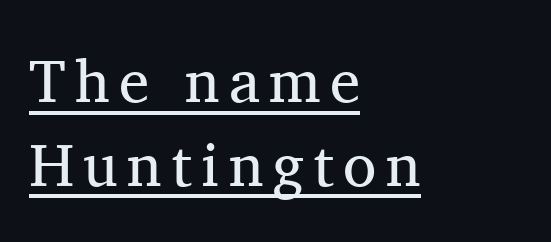
The image shows 61 px regular-weight serif type, upright; set left-aligned, normal line spacing (1.37x), underlined; medium stroke contrast and a medium x-height.
